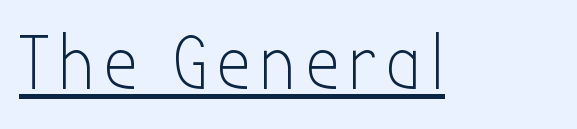
The image shows 77 px light, condensed sans-serif type, upright; set underlined; low stroke contrast and a medium x-height.
